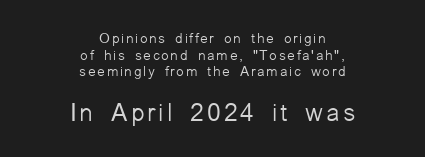
The image shows 25 px text type, upright; set centered, line spacing 1.19x, not underlined; the second (bottom) block is 1.79x larger.
